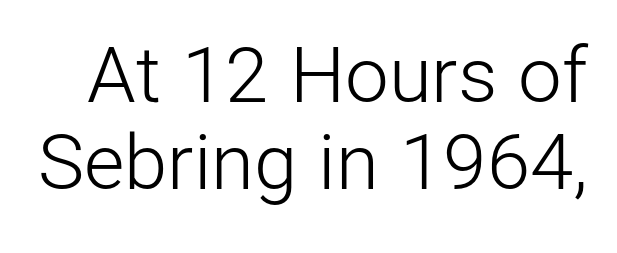
The image shows 78 px light sans-serif type, upright; set tight line spacing (1.11x), normal letter spacing, not underlined; low stroke contrast and a medium x-height.
